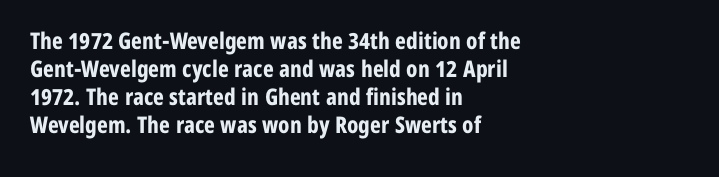
{"italic": "no", "bold": "yes", "underline": "no", "align": "left", "line_spacing_ratio": 1.22, "letter_spacing": "normal", "letter_spacing_em": 0.0, "glyph_px": 23}
